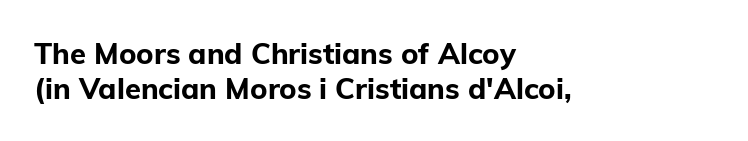
Q: Is the text bold? A: Yes.
Q: Is the text italic (slanted)? A: No, it is upright.
Q: Is the typeface a serif or a sans-serif typeface? A: Sans-serif.
Q: Is the text underlined? A: No.
Q: How is the paragraph aligned? A: Left-aligned.
Q: Is the spacing between letters normal or unusually wide? A: Normal.
Q: Width (condensed, normal, or wide)? A: Normal.
Q: Stroke contrast? A: Low.
Q: x-height? A: Medium.
Q: Monospaced? A: No.
